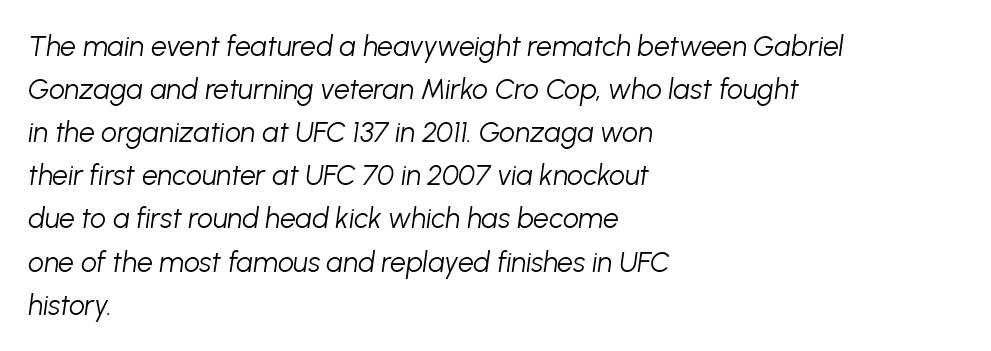
The image shows 28 px light type, italic (leaning right); set left-aligned, normal line spacing (1.54x), normal letter spacing, not underlined; low stroke contrast and a medium x-height.
